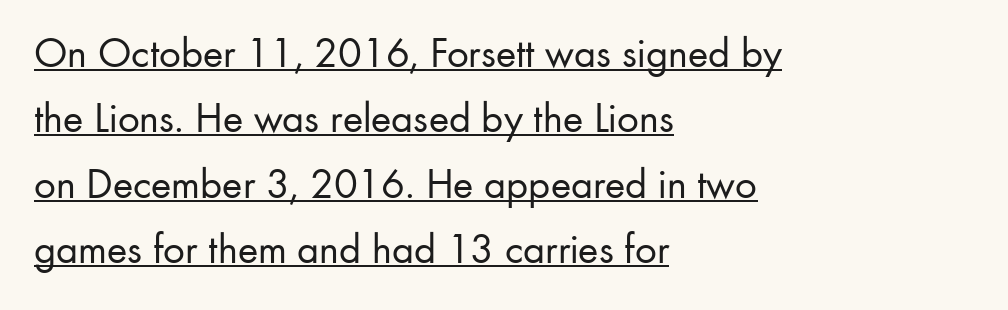
Q: Is the text bold? A: No.
Q: Is the text italic (slanted)? A: No, it is upright.
Q: Is the typeface a serif or a sans-serif typeface? A: Sans-serif.
Q: Is the text underlined? A: Yes.
Q: How is the paragraph aligned? A: Left-aligned.
Q: Is the spacing between letters normal or unusually wide? A: Normal.
Q: Is the spacing between lines tight, normal or loose? A: Normal.
Q: Width (condensed, normal, or wide)? A: Normal.
Q: Stroke contrast? A: Low.
Q: x-height? A: Small.
Q: Monospaced? A: No.
